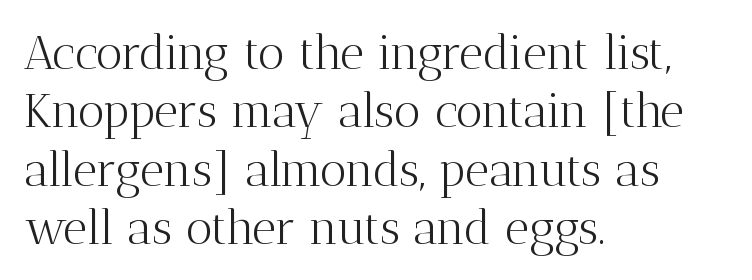
{"serif": "yes", "italic": "no", "bold": "no", "weight": "light", "width": "normal", "stroke_contrast": "medium", "x_height": "medium", "monospaced": "no", "underline": "no", "align": "left", "line_spacing_ratio": 1.24, "letter_spacing": "normal", "letter_spacing_em": 0.0, "glyph_px": 47}
